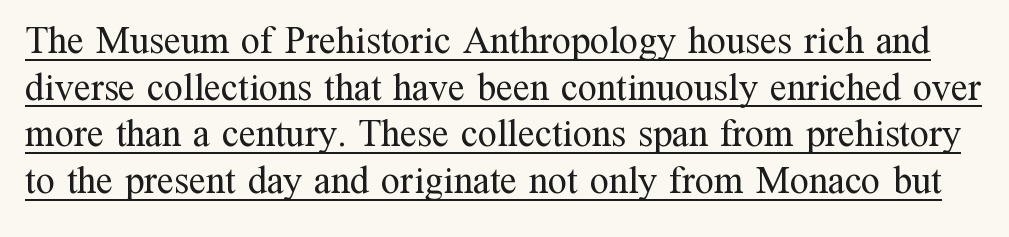
{"serif": "yes", "italic": "no", "bold": "no", "weight": "regular", "width": "normal", "stroke_contrast": "medium", "x_height": "medium", "monospaced": "no", "underline": "yes", "line_spacing_ratio": 1.23, "letter_spacing": "normal", "letter_spacing_em": 0.0, "glyph_px": 38}
